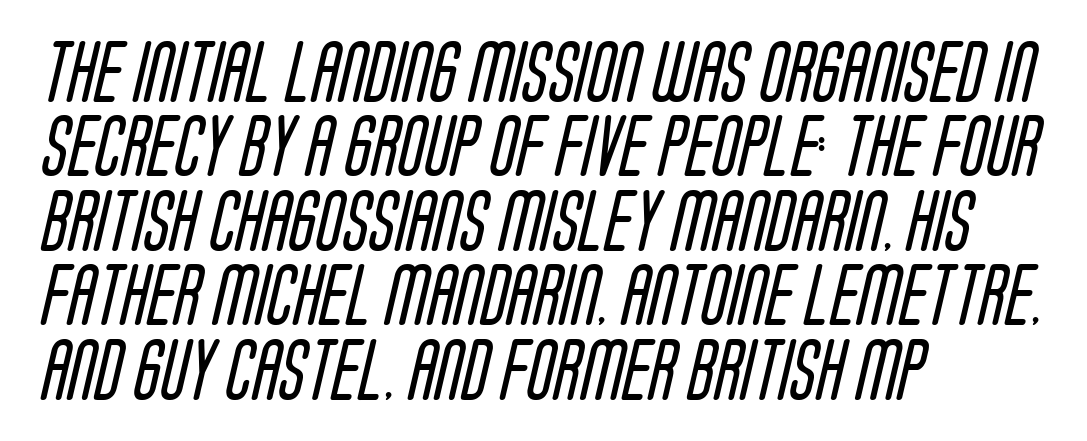
There is no visible air inserted between adjacent glyphs. Casual observation: everything's shoved over to the left. Stem width sits at or under what a default text font uses. Descenders hang freely into open space. This is sans-serif lettering, the kind often seen on screens and signage. The passage shown is typed in a proportional face where columns would drift.
